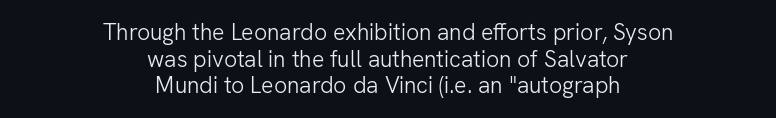
The image shows 23 px text type, upright; set centered, line spacing 1.16x, normal letter spacing, not underlined.
